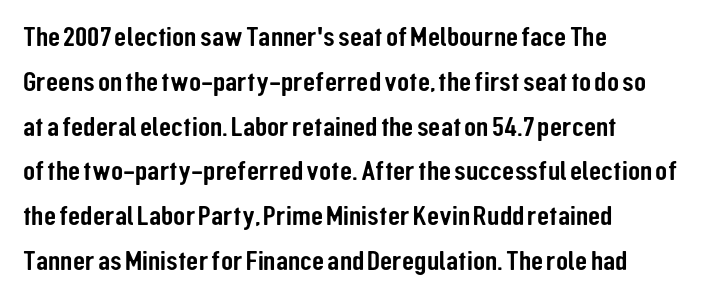
Designer's note — italics off, roman on. Left-aligned paragraph, ragged on the right. Evenly set lines give the paragraph a standard silhouette. How are the letters spaced? Ordinarily, with no added tracking.
